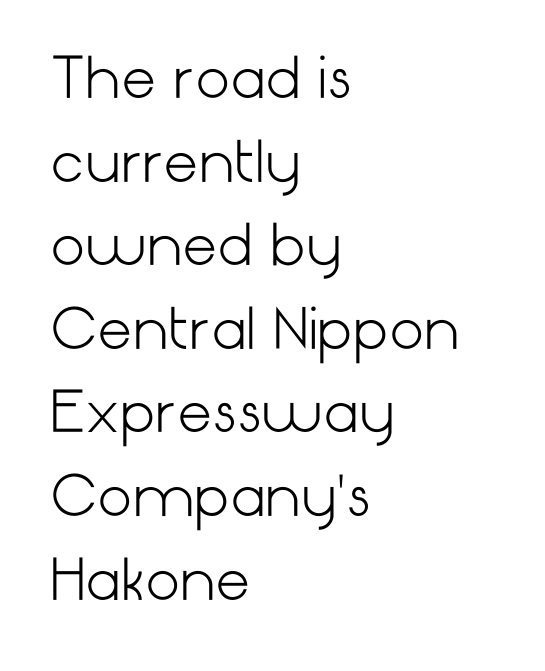
{"serif": "no", "italic": "no", "bold": "no", "weight": "light", "width": "normal", "stroke_contrast": "low", "x_height": "medium", "underline": "no", "align": "left", "line_spacing": "normal", "line_spacing_ratio": 1.52, "letter_spacing": "normal", "letter_spacing_em": 0.0, "glyph_px": 55}
